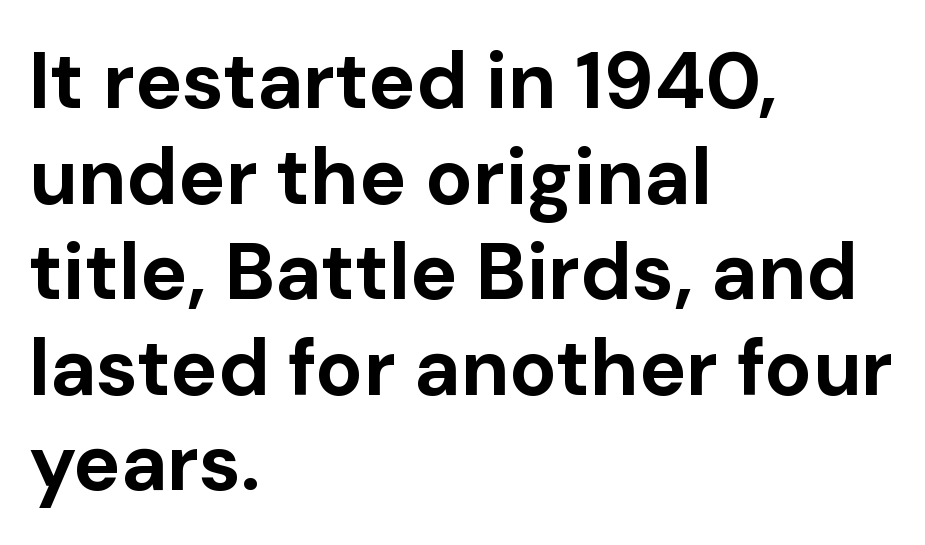
{"serif": "no", "italic": "no", "bold": "yes", "weight": "bold", "width": "normal", "stroke_contrast": "low", "x_height": "medium", "monospaced": "no", "underline": "no", "align": "left", "line_spacing_ratio": 1.21, "letter_spacing": "normal", "letter_spacing_em": 0.0, "glyph_px": 79}
